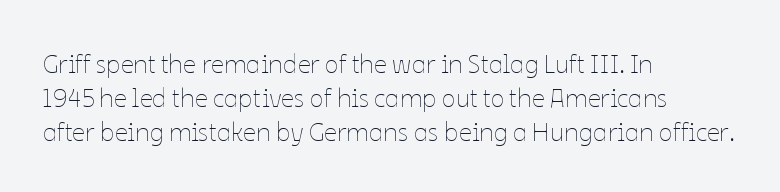
Q: Is the text bold? A: No.
Q: Is the text italic (slanted)? A: No, it is upright.
Q: Is the text underlined? A: No.
Q: How is the paragraph aligned? A: Left-aligned.
Q: Is the spacing between letters normal or unusually wide? A: Normal.
Q: Is the spacing between lines tight, normal or loose? A: Normal.
